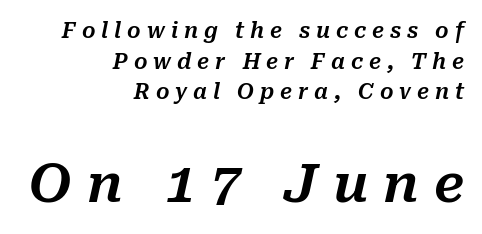
The rendering anchors every line to the right-hand side. How are the letters spaced? Widely, with obvious added tracking. Compared with ordinary roman type, these characters are visibly tilted. A typesetter would call this proportional, since set widths differ per character. If you squint, the bottom block still reads clearly — it's the larger of the two.
